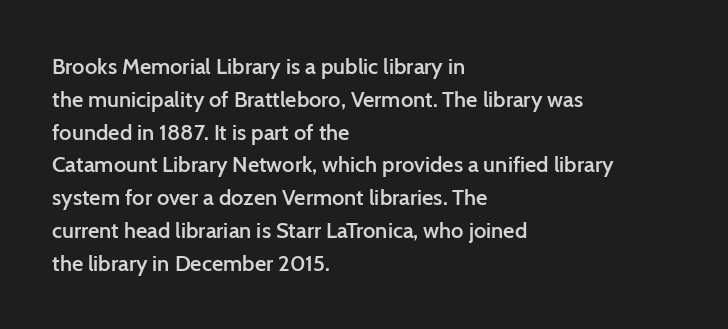
This sample is left-justified, so line endings fall wherever the words run out. Has an underline been added? It has not. The glyphs have the mass of a demibold cut, below bold. Nothing unusual about the tracking: characters are spaced as the font intends.
